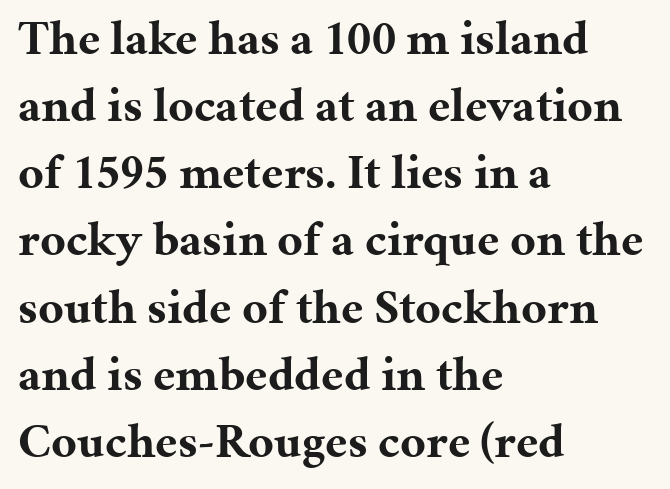
{"serif": "yes", "italic": "no", "bold": "yes", "weight": "bold", "width": "normal", "stroke_contrast": "medium", "x_height": "medium", "monospaced": "no", "underline": "no", "align": "left", "line_spacing": "normal", "line_spacing_ratio": 1.37, "letter_spacing": "normal", "letter_spacing_em": 0.0, "glyph_px": 49}
